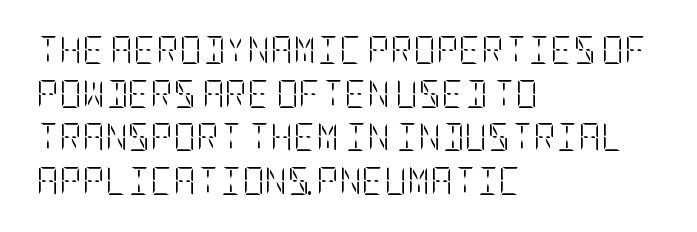
Q: Is the text bold? A: No.
Q: Is the text italic (slanted)? A: No, it is upright.
Q: Is the text underlined? A: No.
Q: How is the paragraph aligned? A: Left-aligned.
Q: Is the spacing between letters normal or unusually wide? A: Normal.
Q: Is the spacing between lines tight, normal or loose? A: Normal.
Q: Width (condensed, normal, or wide)? A: Condensed.
Q: Stroke contrast? A: Low.
Q: x-height? A: Large.
